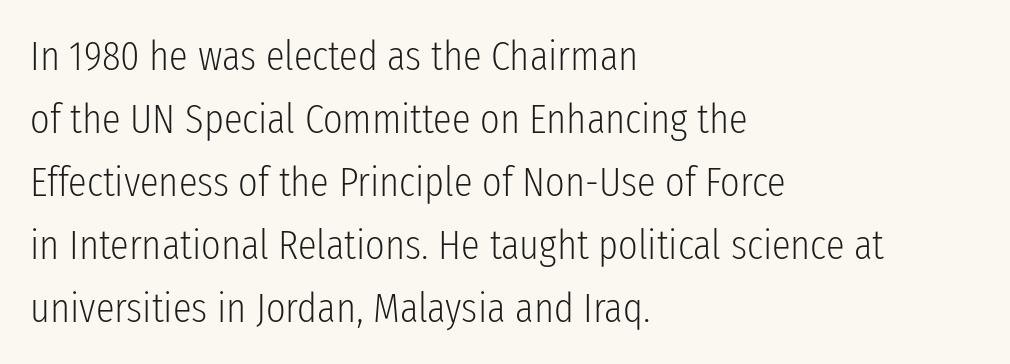
Q: Is the text bold? A: No.
Q: Is the text italic (slanted)? A: No, it is upright.
Q: Is the typeface a serif or a sans-serif typeface? A: Sans-serif.
Q: Is the text underlined? A: No.
Q: How is the paragraph aligned? A: Left-aligned.
Q: Is the spacing between letters normal or unusually wide? A: Normal.
Q: Is the spacing between lines tight, normal or loose? A: Normal.
Q: Width (condensed, normal, or wide)? A: Condensed.
Q: Stroke contrast? A: Low.
Q: x-height? A: Medium.
Q: Monospaced? A: No.
